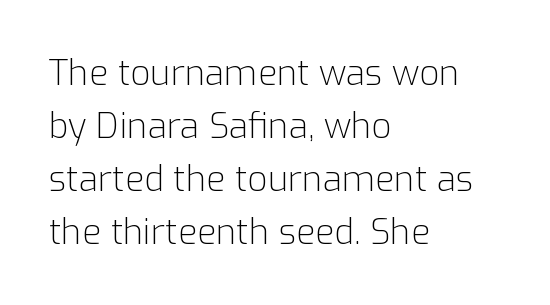
The image shows 35 px light sans-serif type, upright; set left-aligned, normal line spacing (1.51x), normal letter spacing, not underlined; low stroke contrast and a medium x-height.
